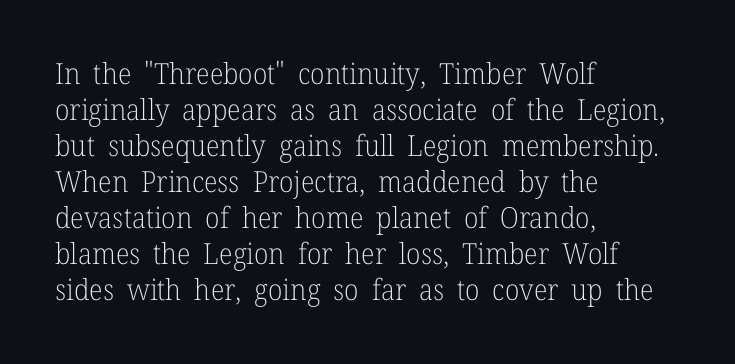
{"serif": "yes", "italic": "no", "bold": "no", "weight": "light", "width": "normal", "stroke_contrast": "low", "x_height": "medium", "monospaced": "no", "underline": "no", "align": "left", "line_spacing_ratio": 1.24, "letter_spacing": "normal", "letter_spacing_em": 0.0, "glyph_px": 29}
